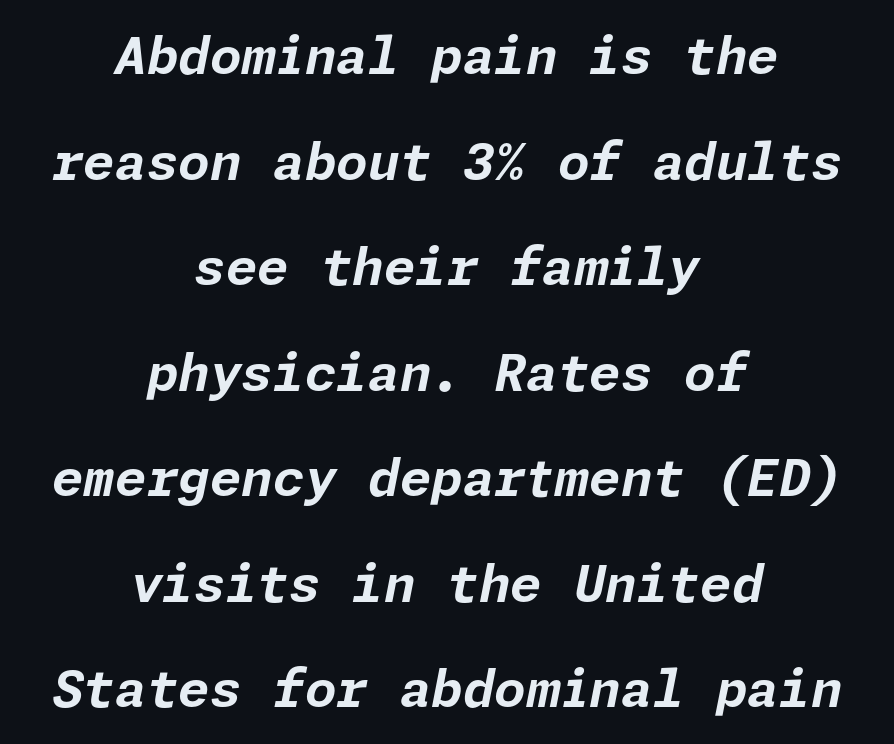
{"italic": "yes", "lean": "right", "slant_degrees": 11, "bold": "yes", "weight": "bold", "width": "normal", "stroke_contrast": "low", "x_height": "medium", "underline": "no", "align": "center", "line_spacing": "loose", "line_spacing_ratio": 2.07, "letter_spacing": "normal", "letter_spacing_em": 0.0, "glyph_px": 51}
